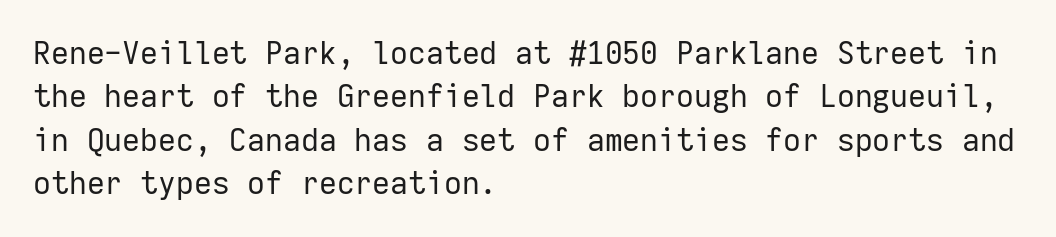
Q: Is the text bold? A: No.
Q: Is the text italic (slanted)? A: No, it is upright.
Q: Is the typeface a serif or a sans-serif typeface? A: Sans-serif.
Q: Is the text underlined? A: No.
Q: How is the paragraph aligned? A: Left-aligned.
Q: Is the spacing between letters normal or unusually wide? A: Normal.
Q: Is the spacing between lines tight, normal or loose? A: Normal.
Q: Width (condensed, normal, or wide)? A: Normal.
Q: Stroke contrast? A: Low.
Q: x-height? A: Medium.
Q: Monospaced? A: Yes.
